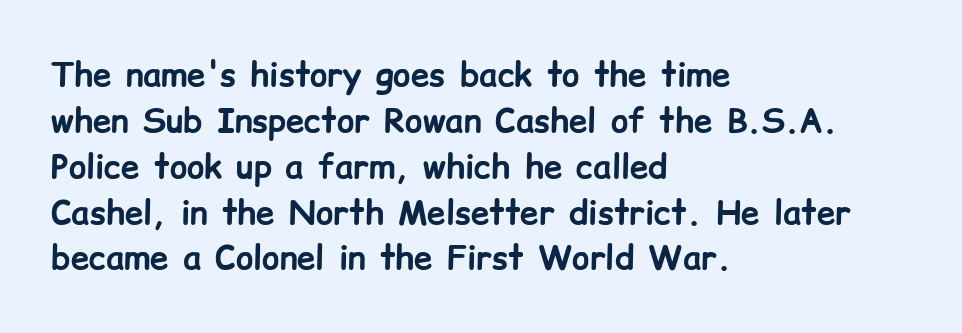
How heavy is the stroke? Heavy — this is a bold. Plain, unruled lines of type. Short note: letters normally spaced. Ascenders rise straight up at ninety degrees. Alignment: flush left. One glance says typical: line gaps are just what's usual.
